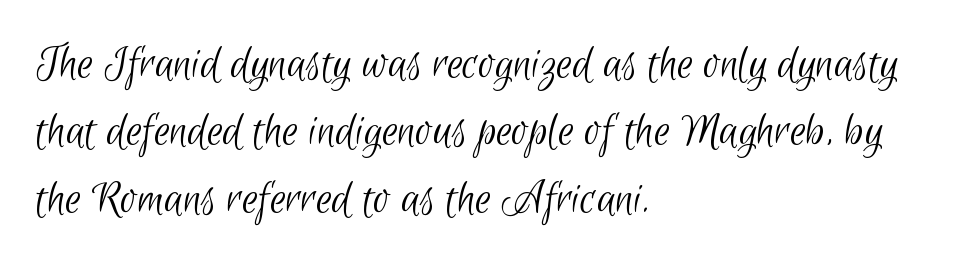
Leading: standard. I'd call this a sans setting — the letters go barefoot. The line texture is even and compact thanks to regular tracking. The strokes carry an ordinary text weight at most. The lines are quadded left.
